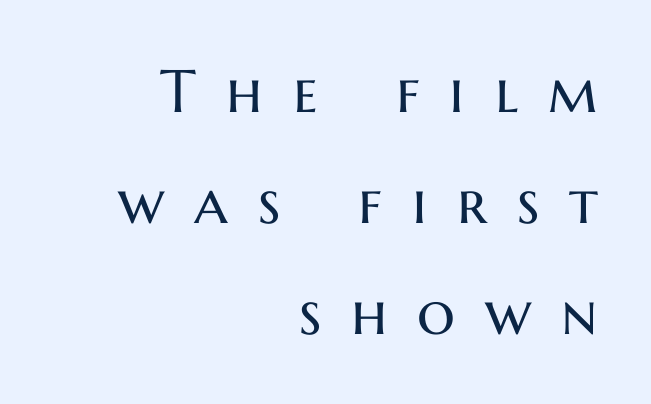
Q: Is the text bold? A: No.
Q: Is the text italic (slanted)? A: No, it is upright.
Q: Is the typeface a serif or a sans-serif typeface? A: Sans-serif.
Q: Is the text underlined? A: No.
Q: How is the paragraph aligned? A: Right-aligned.
Q: Is the spacing between letters normal or unusually wide? A: Unusually wide.
Q: Width (condensed, normal, or wide)? A: Normal.
Q: Stroke contrast? A: Medium.
Q: x-height? A: Medium.
Q: Monospaced? A: No.
